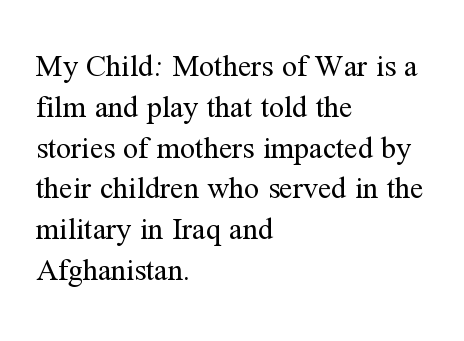
Q: Is the text bold? A: No.
Q: Is the text italic (slanted)? A: No, it is upright.
Q: Is the typeface a serif or a sans-serif typeface? A: Serif.
Q: Is the text underlined? A: No.
Q: How is the paragraph aligned? A: Left-aligned.
Q: Is the spacing between letters normal or unusually wide? A: Normal.
Q: Is the spacing between lines tight, normal or loose? A: Normal.
Q: Width (condensed, normal, or wide)? A: Normal.
Q: Stroke contrast? A: Medium.
Q: x-height? A: Medium.
Q: Monospaced? A: No.
